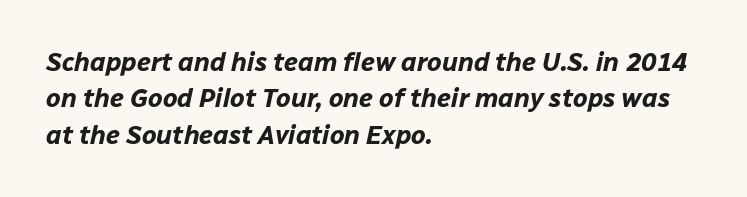
Q: Is the text bold? A: Yes.
Q: Is the text italic (slanted)? A: Yes, it leans right by about 12 degrees.
Q: Is the text underlined? A: No.
Q: How is the paragraph aligned? A: Left-aligned.
Q: Is the spacing between letters normal or unusually wide? A: Normal.
Q: Is the spacing between lines tight, normal or loose? A: Normal.
